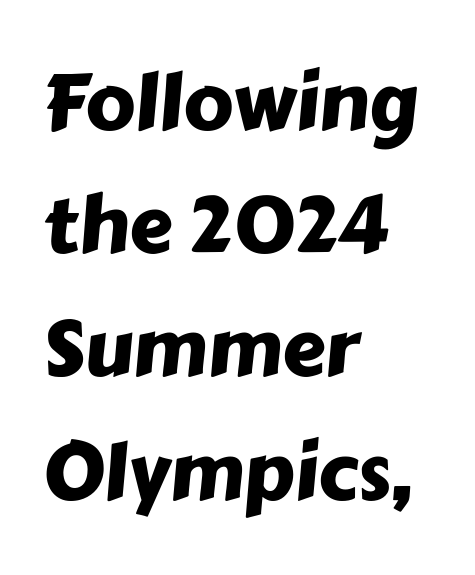
Q: Is the typeface a serif or a sans-serif typeface? A: Sans-serif.
Q: Is the text underlined? A: No.
Q: How is the paragraph aligned? A: Left-aligned.
Q: Is the spacing between letters normal or unusually wide? A: Normal.
Q: Is the spacing between lines tight, normal or loose? A: Normal.
Q: Width (condensed, normal, or wide)? A: Normal.
Q: Stroke contrast? A: Low.
Q: x-height? A: Medium.
Q: Monospaced? A: No.
